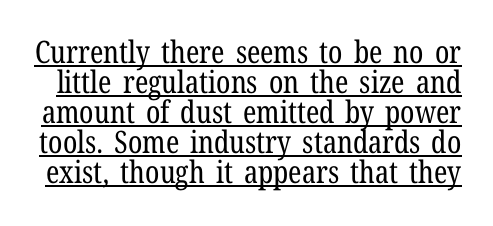
{"serif": "yes", "italic": "no", "bold": "no", "weight": "regular", "width": "condensed", "stroke_contrast": "low", "x_height": "medium", "monospaced": "no", "underline": "yes", "line_spacing": "tight", "line_spacing_ratio": 0.97, "letter_spacing": "normal", "letter_spacing_em": 0.0, "glyph_px": 31}
